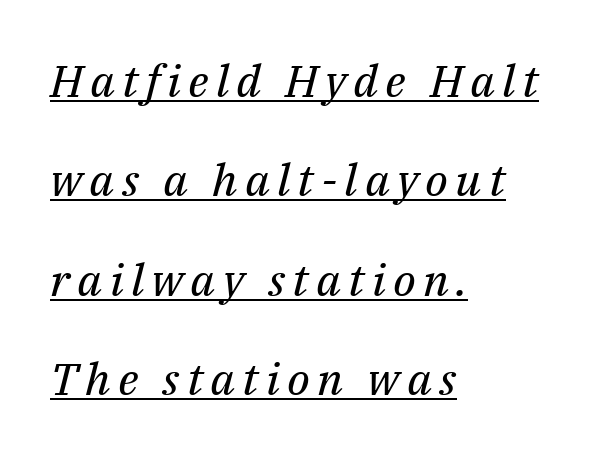
The image shows 45 px regular-weight serif type, italic (leaning right); set left-aligned, loose line spacing (2.21x), underlined; medium stroke contrast and a medium x-height.
